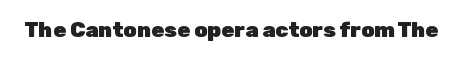
Q: Is the text bold? A: Yes.
Q: Is the text italic (slanted)? A: No, it is upright.
Q: Is the text underlined? A: No.
Q: Is the spacing between letters normal or unusually wide? A: Normal.
